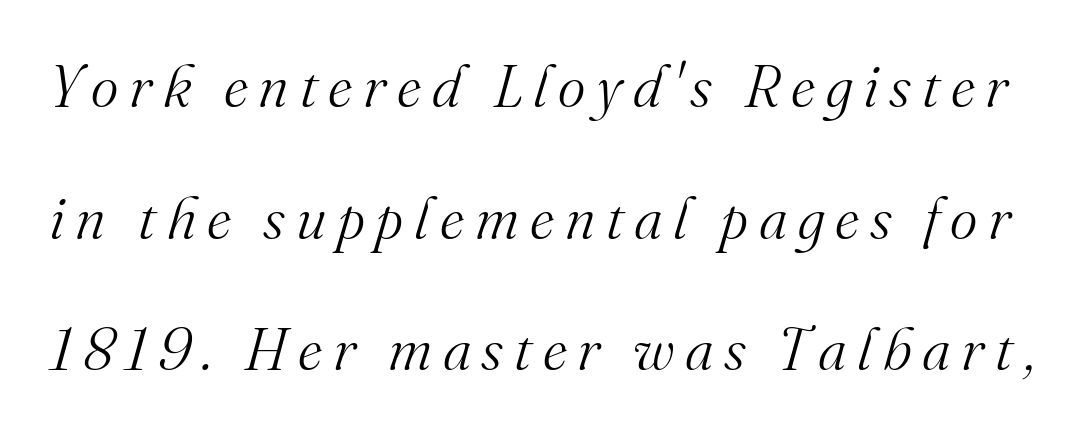
Q: Is the text bold? A: No.
Q: Is the text italic (slanted)? A: Yes, it leans right by about 16 degrees.
Q: Is the typeface a serif or a sans-serif typeface? A: Serif.
Q: Is the text underlined? A: No.
Q: Is the spacing between lines tight, normal or loose? A: Loose.
Q: Width (condensed, normal, or wide)? A: Normal.
Q: Stroke contrast? A: Medium.
Q: x-height? A: Small.
Q: Monospaced? A: No.
